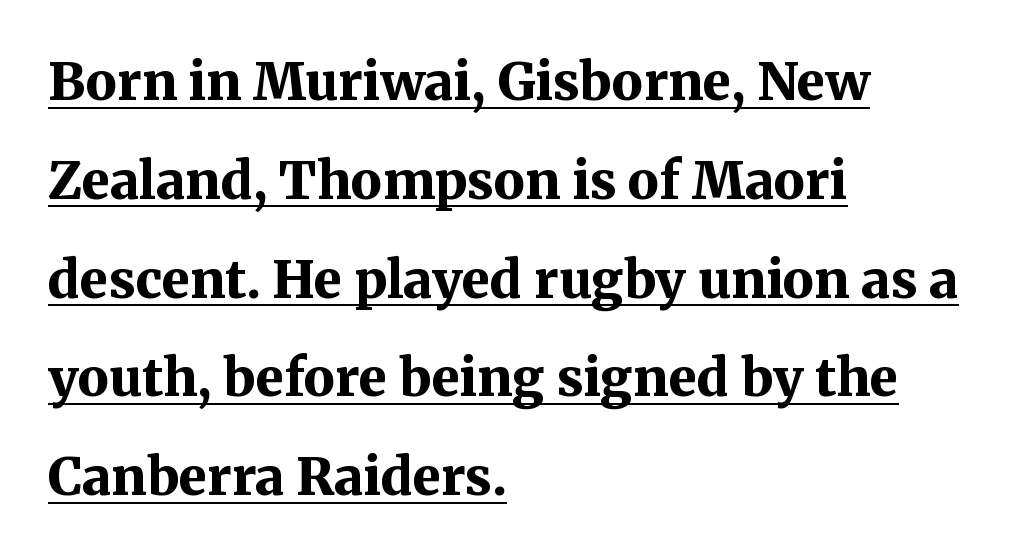
The image shows 52 px bold serif type, upright; set left-aligned, loose line spacing (1.9x), normal letter spacing, underlined; medium stroke contrast and a medium x-height.
